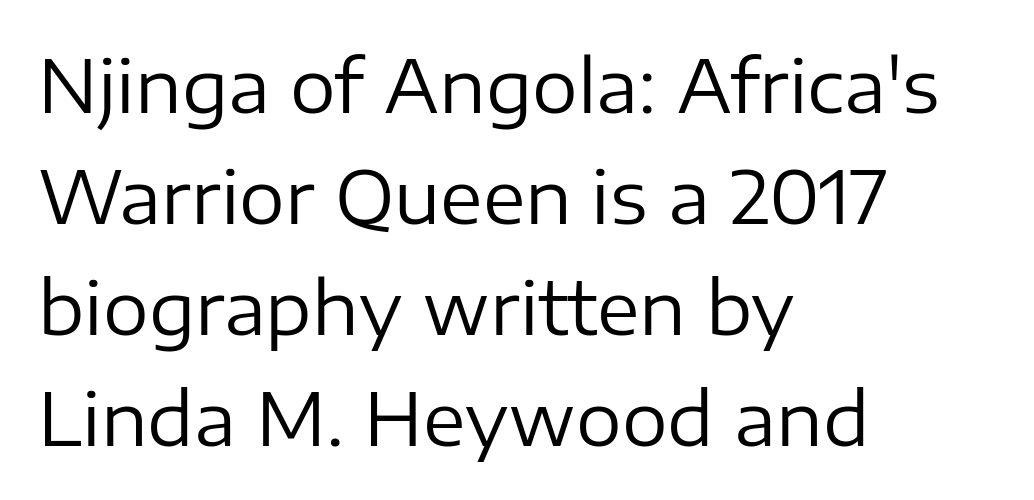
The image shows 72 px regular-weight sans-serif type, upright; set left-aligned, normal line spacing (1.54x), normal letter spacing, not underlined; low stroke contrast and a medium x-height.
